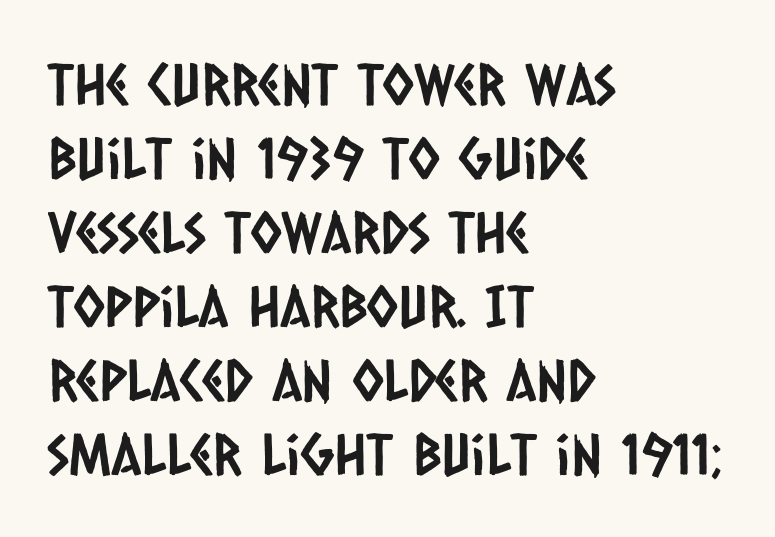
Q: Is the typeface a serif or a sans-serif typeface? A: Sans-serif.
Q: Is the text underlined? A: No.
Q: How is the paragraph aligned? A: Left-aligned.
Q: Is the spacing between letters normal or unusually wide? A: Normal.
Q: Is the spacing between lines tight, normal or loose? A: Normal.
Q: Width (condensed, normal, or wide)? A: Condensed.
Q: Stroke contrast? A: Low.
Q: x-height? A: Large.
Q: Monospaced? A: No.
